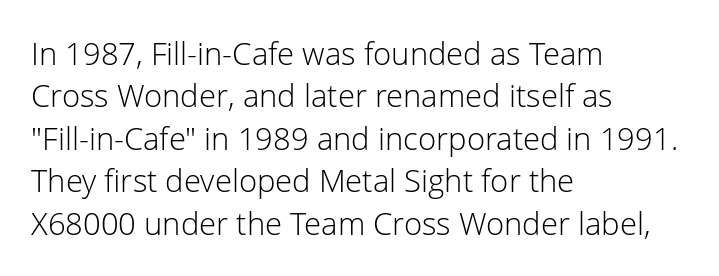
The image shows 31 px light sans-serif type, upright; set left-aligned, normal line spacing (1.37x), normal letter spacing, not underlined; low stroke contrast and a medium x-height.
